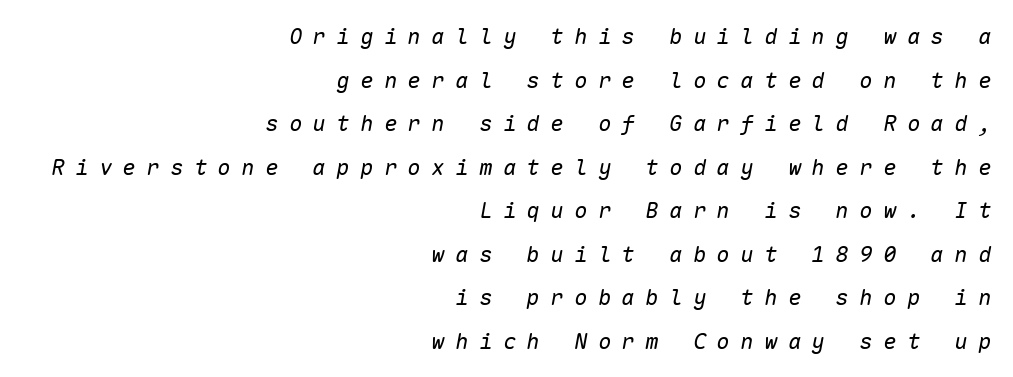
Q: Is the text bold? A: No.
Q: Is the text italic (slanted)? A: Yes, it leans right by about 10 degrees.
Q: Is the text underlined? A: No.
Q: How is the paragraph aligned? A: Right-aligned.
Q: Is the spacing between letters normal or unusually wide? A: Unusually wide.
Q: Is the spacing between lines tight, normal or loose? A: Loose.
